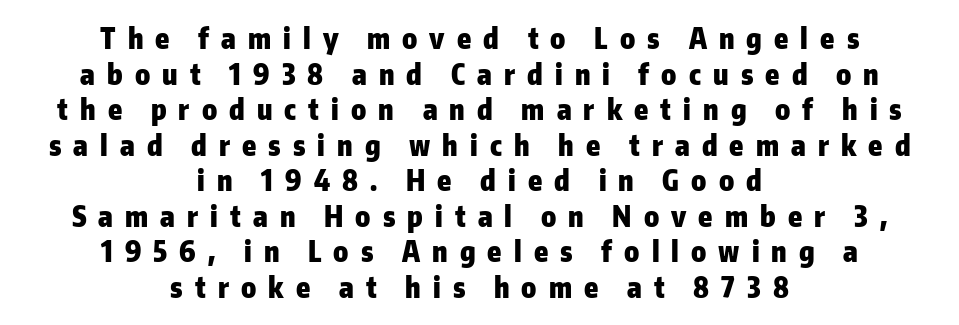
Interline gaps are of average width in this sample. Descenders hang freely into open space. Its strokes are broad and dark, the hallmark of bold type. Horizontally, the lines are justified to the midpoint only.
